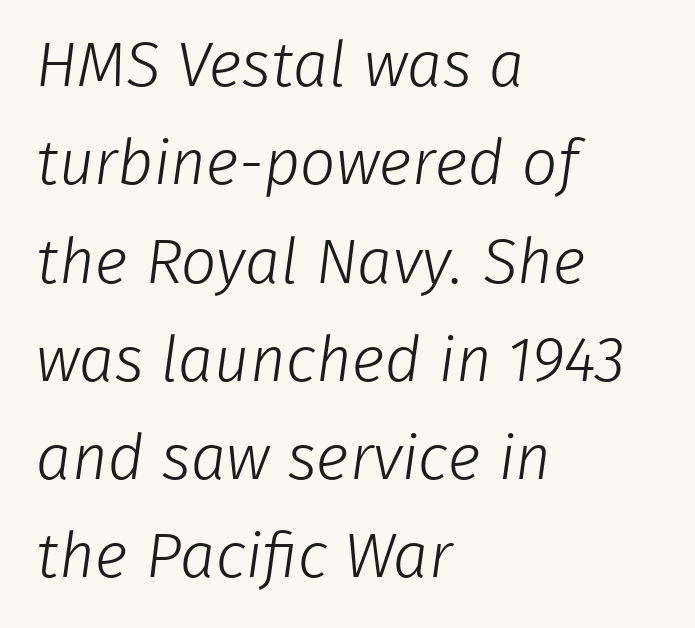
Q: Is the text bold? A: No.
Q: Is the typeface a serif or a sans-serif typeface? A: Sans-serif.
Q: Is the text underlined? A: No.
Q: How is the paragraph aligned? A: Left-aligned.
Q: Is the spacing between letters normal or unusually wide? A: Normal.
Q: Is the spacing between lines tight, normal or loose? A: Normal.
Q: Width (condensed, normal, or wide)? A: Normal.
Q: Stroke contrast? A: Low.
Q: x-height? A: Medium.
Q: Monospaced? A: No.
